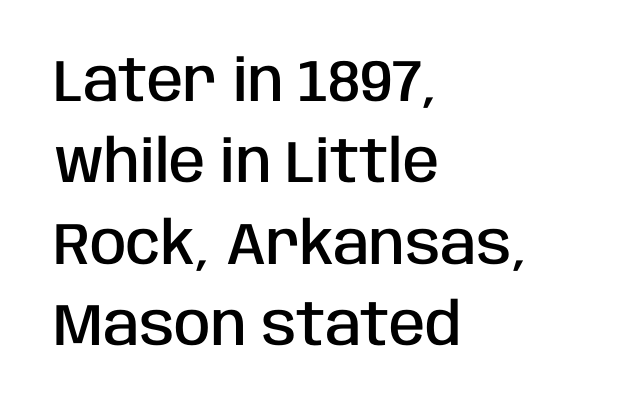
Q: Is the text bold? A: Semi-bold.
Q: Is the text italic (slanted)? A: No, it is upright.
Q: Is the typeface a serif or a sans-serif typeface? A: Sans-serif.
Q: Is the text underlined? A: No.
Q: How is the paragraph aligned? A: Left-aligned.
Q: Is the spacing between letters normal or unusually wide? A: Normal.
Q: Is the spacing between lines tight, normal or loose? A: Normal.
Q: Width (condensed, normal, or wide)? A: Condensed.
Q: Stroke contrast? A: Low.
Q: x-height? A: Large.
Q: Monospaced? A: No.
